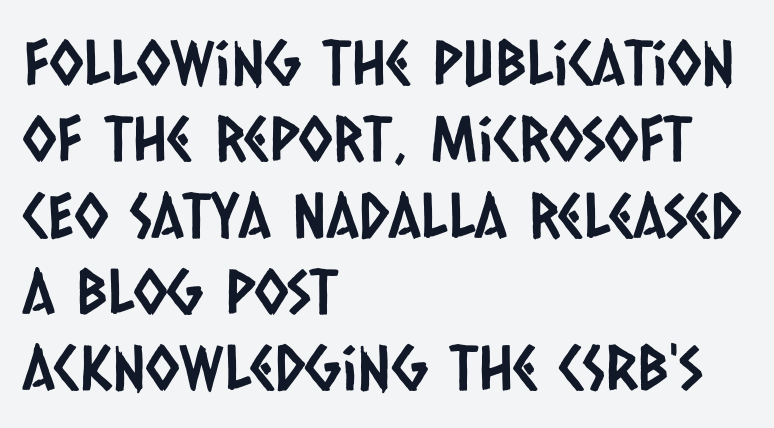
Q: Is the typeface a serif or a sans-serif typeface? A: Sans-serif.
Q: Is the text underlined? A: No.
Q: How is the paragraph aligned? A: Left-aligned.
Q: Is the spacing between letters normal or unusually wide? A: Normal.
Q: Width (condensed, normal, or wide)? A: Condensed.
Q: Stroke contrast? A: Low.
Q: x-height? A: Large.
Q: Monospaced? A: No.
